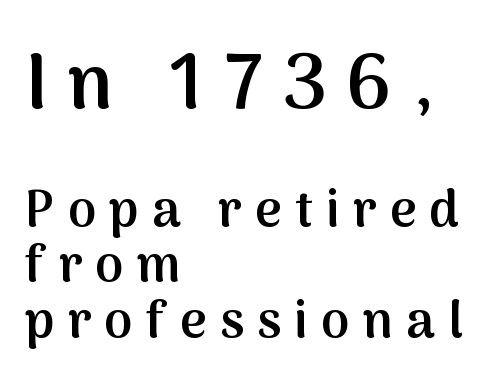
The image shows 77 px semibold sans-serif type, upright; set left-aligned, tight line spacing (1.09x), unusually wide letter spacing (+0.26 em), not underlined; the first (top) block is 1.51x larger; medium stroke contrast and a medium x-height.
